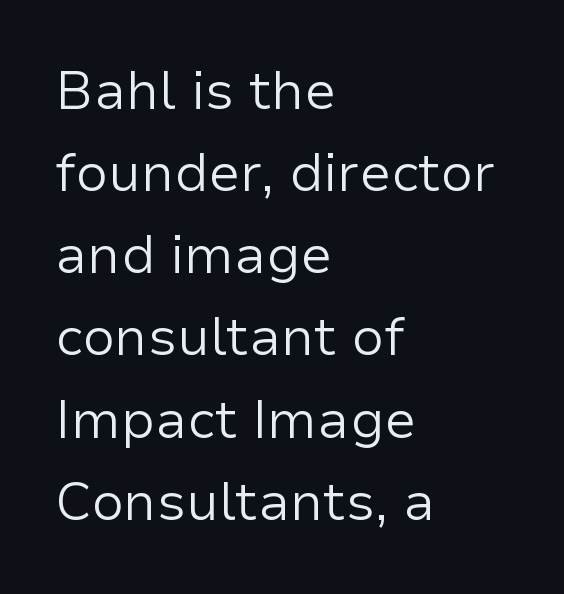
Q: Is the text bold? A: No.
Q: Is the text italic (slanted)? A: No, it is upright.
Q: Is the typeface a serif or a sans-serif typeface? A: Sans-serif.
Q: Is the text underlined? A: No.
Q: How is the paragraph aligned? A: Left-aligned.
Q: Is the spacing between letters normal or unusually wide? A: Normal.
Q: Is the spacing between lines tight, normal or loose? A: Normal.
Q: Width (condensed, normal, or wide)? A: Normal.
Q: Stroke contrast? A: Low.
Q: x-height? A: Medium.
Q: Monospaced? A: No.
